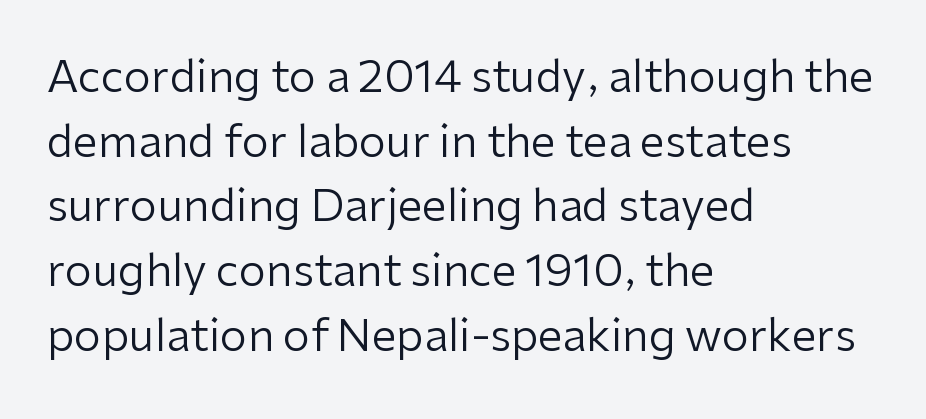
The image shows 44 px regular-weight sans-serif type, upright; set left-aligned, normal line spacing (1.47x), normal letter spacing, not underlined; low stroke contrast and a medium x-height.
